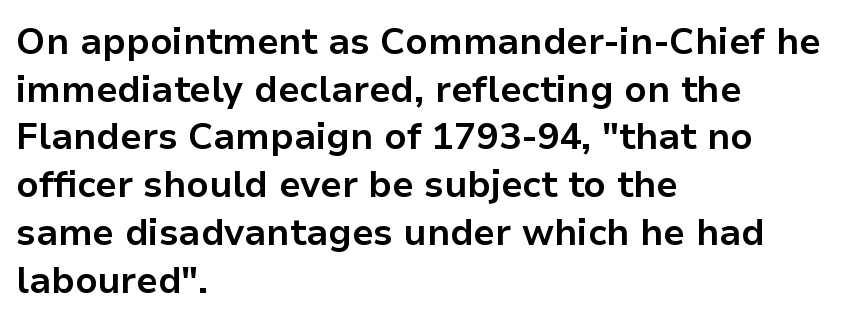
{"serif": "no", "italic": "no", "bold": "yes", "weight": "bold", "width": "normal", "stroke_contrast": "low", "x_height": "medium", "monospaced": "no", "underline": "no", "align": "left", "line_spacing": "normal", "line_spacing_ratio": 1.29, "letter_spacing": "normal", "letter_spacing_em": 0.0, "glyph_px": 37}
